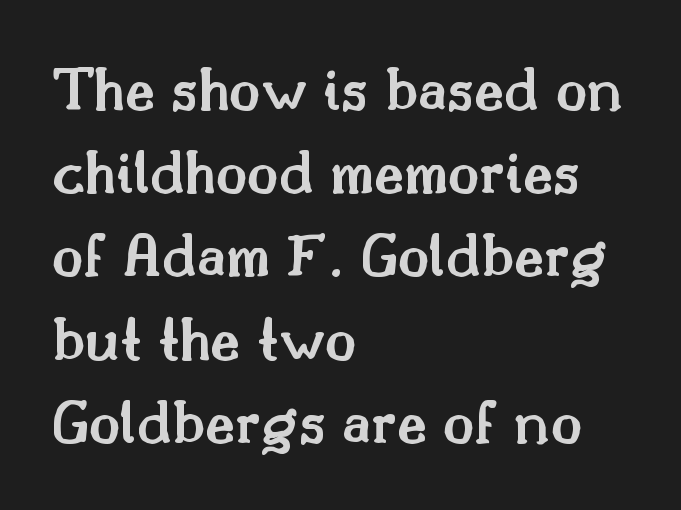
Q: Is the text bold? A: Semi-bold.
Q: Is the text italic (slanted)? A: No, it is upright.
Q: Is the typeface a serif or a sans-serif typeface? A: Serif.
Q: Is the text underlined? A: No.
Q: How is the paragraph aligned? A: Left-aligned.
Q: Is the spacing between letters normal or unusually wide? A: Normal.
Q: Is the spacing between lines tight, normal or loose? A: Normal.
Q: Width (condensed, normal, or wide)? A: Normal.
Q: Stroke contrast? A: Medium.
Q: x-height? A: Small.
Q: Monospaced? A: No.
